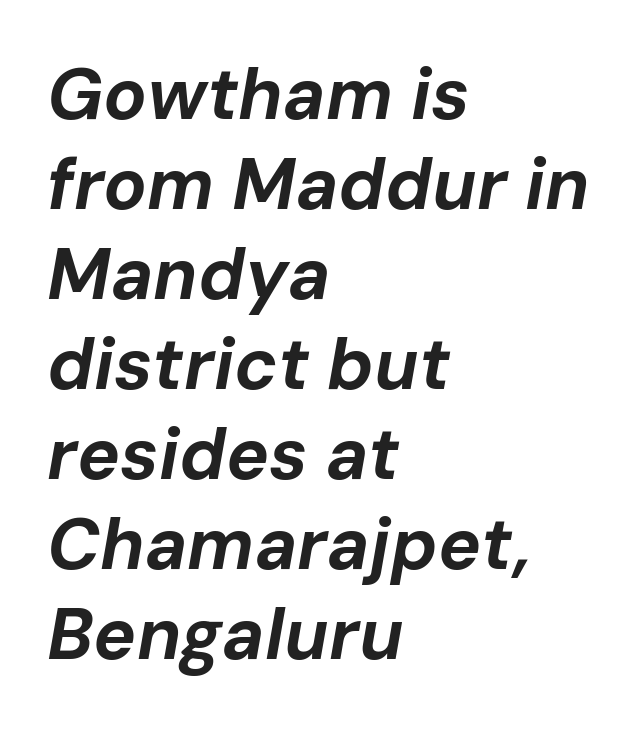
Q: Is the text bold? A: Yes.
Q: Is the text italic (slanted)? A: Yes, it leans right by about 10 degrees.
Q: Is the text underlined? A: No.
Q: How is the paragraph aligned? A: Left-aligned.
Q: Is the spacing between letters normal or unusually wide? A: Normal.
Q: Is the spacing between lines tight, normal or loose? A: Normal.
Q: Width (condensed, normal, or wide)? A: Normal.
Q: Stroke contrast? A: Low.
Q: x-height? A: Medium.
Q: Monospaced? A: No.
